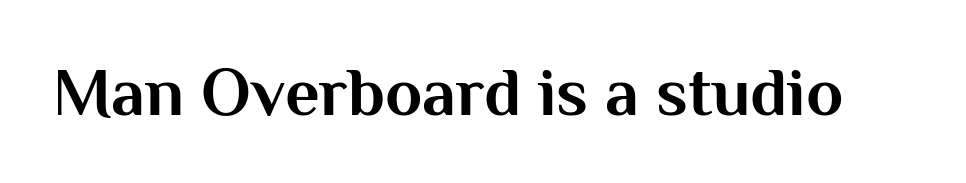
The image shows 68 px bold sans-serif type, upright; set normal letter spacing, not underlined; medium stroke contrast and a medium x-height.
